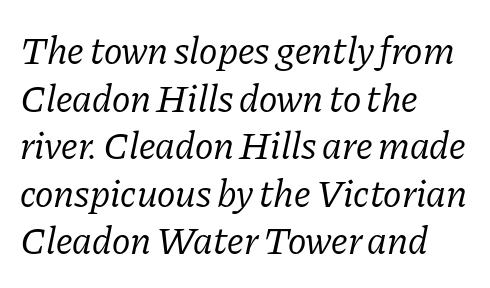
{"serif": "yes", "italic": "yes", "lean": "right", "slant_degrees": 11, "bold": "no", "weight": "regular", "width": "normal", "stroke_contrast": "low", "x_height": "medium", "monospaced": "no", "underline": "no", "align": "left", "line_spacing_ratio": 1.22, "letter_spacing": "normal", "letter_spacing_em": 0.0, "glyph_px": 39}
